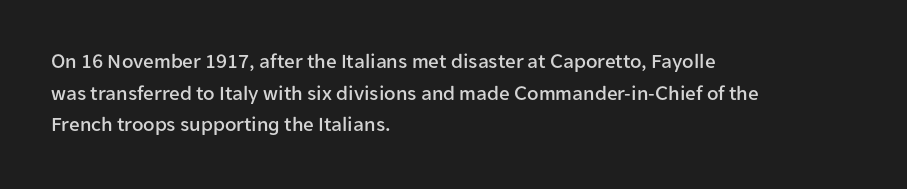
Has an underline been added? It has not. Do the letters lean? They stand straight. Notice how descenders clear the ascenders below comfortably — that's standard leading. The line texture is even and compact thanks to regular tracking.
